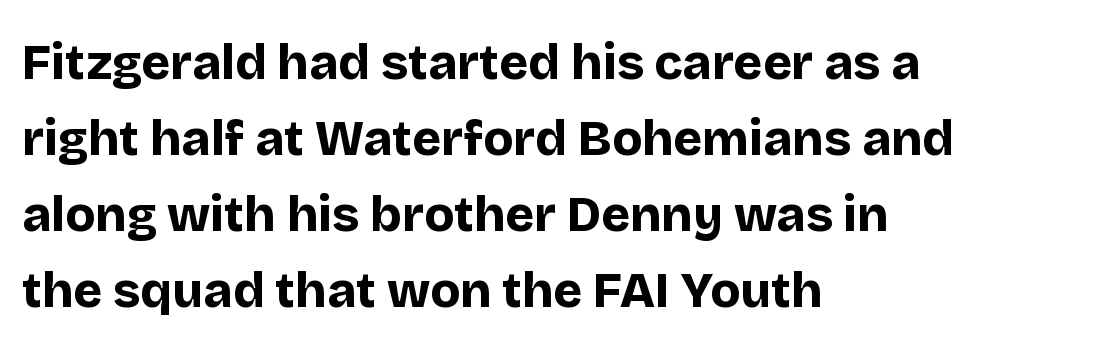
The type is set solid horizontally, with unmodified tracking. Regarding leading, the lines here are spaced in the standard way. This rendering features lettering with no underline. This rendering employs a face without finishing strokes, i.e., a sans-serif. Looks like regular typesetting: each glyph gets only the width it needs. The letters stand upright; this is a roman face.
